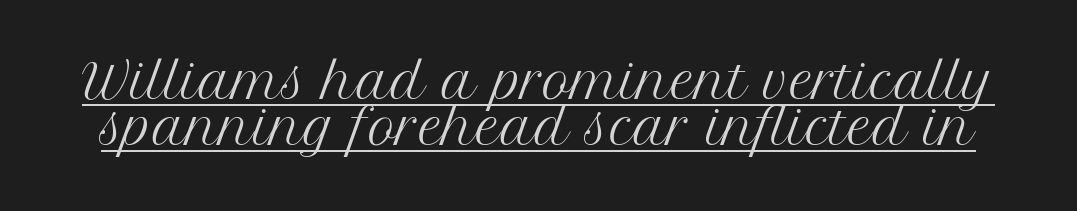
The image shows 47 px regular-weight type; set tight line spacing (0.98x), normal letter spacing, underlined; medium stroke contrast and a medium x-height.
